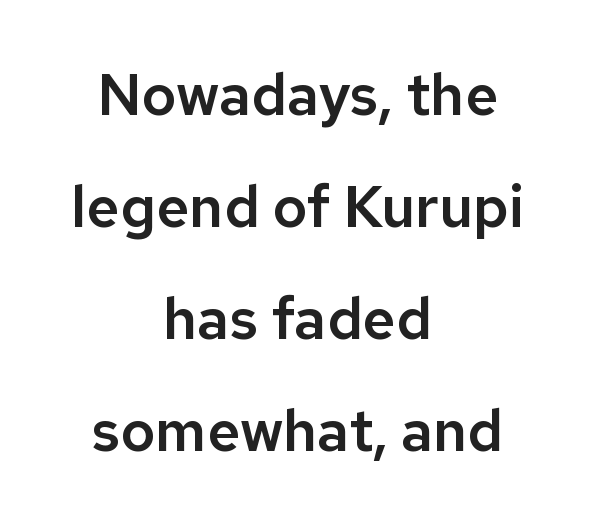
Q: Is the text italic (slanted)? A: No, it is upright.
Q: Is the typeface a serif or a sans-serif typeface? A: Sans-serif.
Q: Is the text underlined? A: No.
Q: How is the paragraph aligned? A: Centered.
Q: Is the spacing between letters normal or unusually wide? A: Normal.
Q: Is the spacing between lines tight, normal or loose? A: Loose.
Q: Width (condensed, normal, or wide)? A: Normal.
Q: Stroke contrast? A: Low.
Q: x-height? A: Medium.
Q: Monospaced? A: No.
